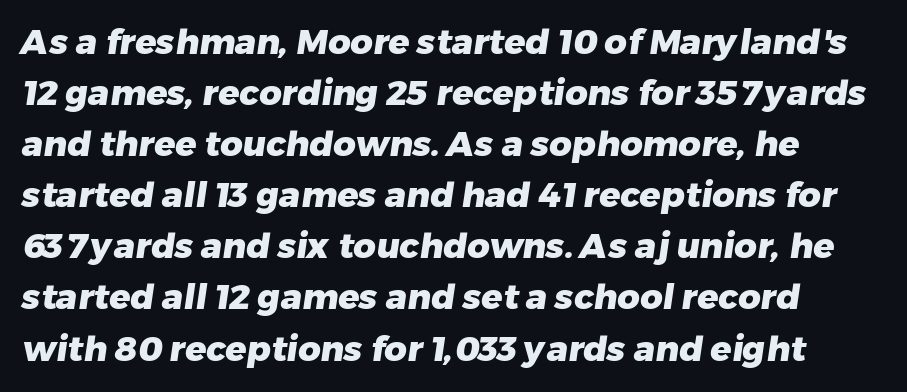
Heavy, bold letterforms. Default kerning and tracking; the words read as compact shapes. Short and long lines alike share a common starting point at left. These lines are composed in type without serifs.
